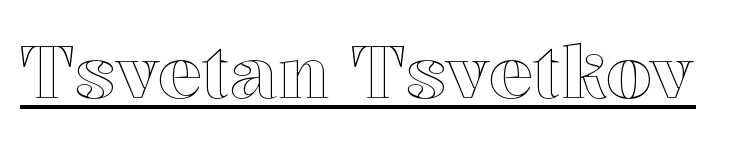
Q: Is the text italic (slanted)? A: No, it is upright.
Q: Is the text underlined? A: Yes.
Q: Is the spacing between letters normal or unusually wide? A: Normal.
Q: Width (condensed, normal, or wide)? A: Normal.
Q: x-height? A: Medium.
Q: Monospaced? A: No.
